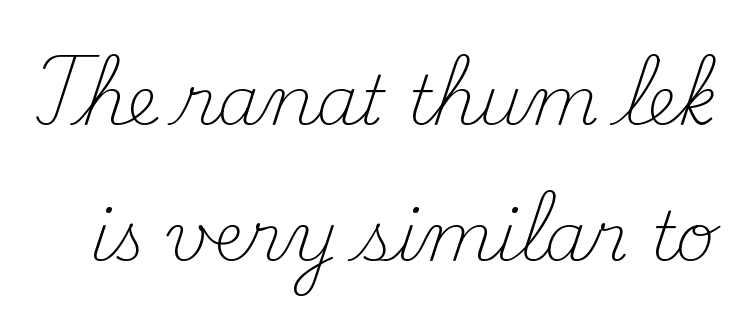
The image shows 68 px light serif type; set loose line spacing (2.0x), normal letter spacing, not underlined; medium stroke contrast and a small x-height.
